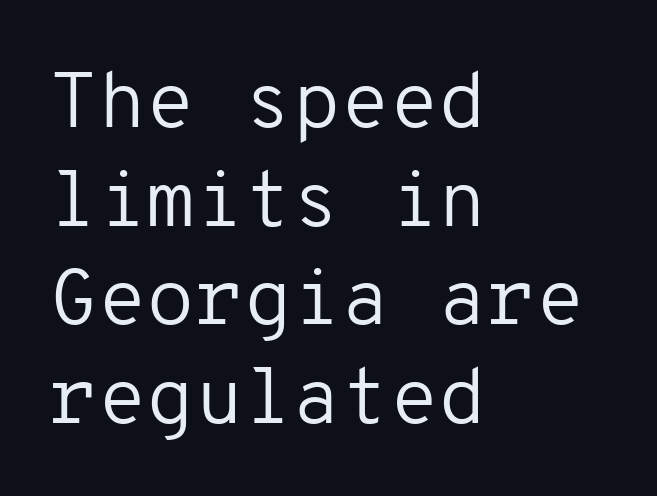
The designer went with a sans here, leaving each stem footless. Line beginnings align vertically; line endings do not. The line-height multiplier appears to be the usual default. Nobody touched the tracking dial on this one.
